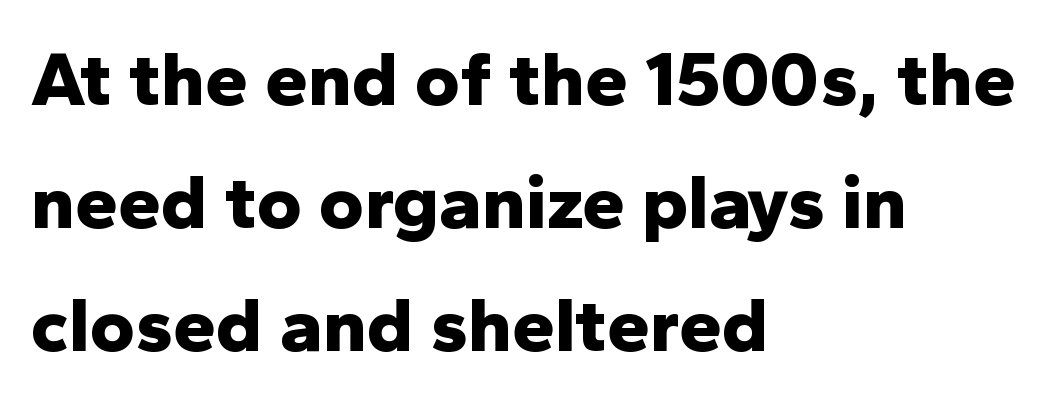
Q: Is the text bold? A: Yes.
Q: Is the text italic (slanted)? A: No, it is upright.
Q: Is the typeface a serif or a sans-serif typeface? A: Sans-serif.
Q: Is the text underlined? A: No.
Q: How is the paragraph aligned? A: Left-aligned.
Q: Is the spacing between letters normal or unusually wide? A: Normal.
Q: Is the spacing between lines tight, normal or loose? A: Normal.
Q: Width (condensed, normal, or wide)? A: Normal.
Q: Stroke contrast? A: Low.
Q: x-height? A: Medium.
Q: Monospaced? A: No.
